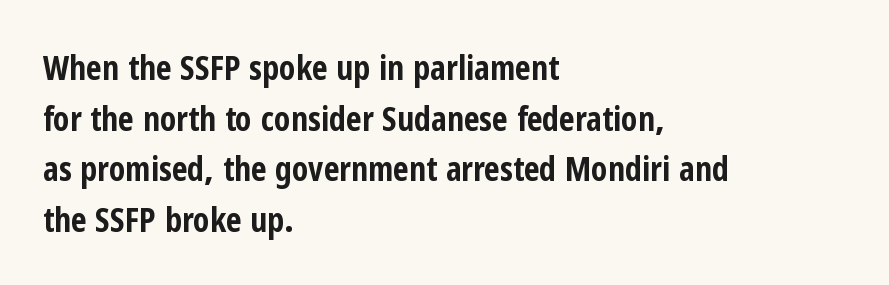
Q: Is the text bold? A: Yes.
Q: Is the text italic (slanted)? A: No, it is upright.
Q: Is the typeface a serif or a sans-serif typeface? A: Sans-serif.
Q: Is the text underlined? A: No.
Q: How is the paragraph aligned? A: Left-aligned.
Q: Is the spacing between letters normal or unusually wide? A: Normal.
Q: Is the spacing between lines tight, normal or loose? A: Normal.
Q: Width (condensed, normal, or wide)? A: Condensed.
Q: Stroke contrast? A: Low.
Q: x-height? A: Medium.
Q: Monospaced? A: No.
